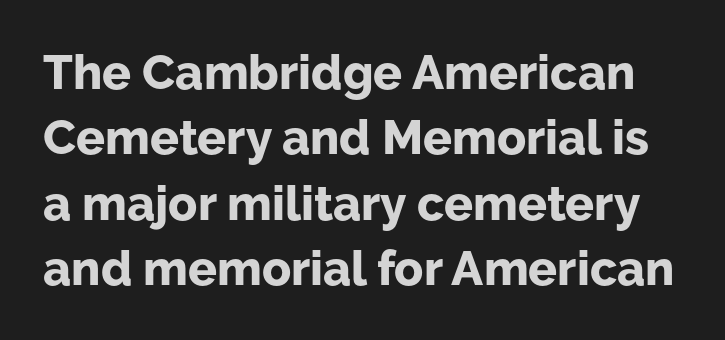
Q: Is the text bold? A: Yes.
Q: Is the text italic (slanted)? A: No, it is upright.
Q: Is the typeface a serif or a sans-serif typeface? A: Sans-serif.
Q: Is the text underlined? A: No.
Q: Is the spacing between letters normal or unusually wide? A: Normal.
Q: Is the spacing between lines tight, normal or loose? A: Normal.
Q: Width (condensed, normal, or wide)? A: Normal.
Q: Stroke contrast? A: Low.
Q: x-height? A: Medium.
Q: Monospaced? A: No.
